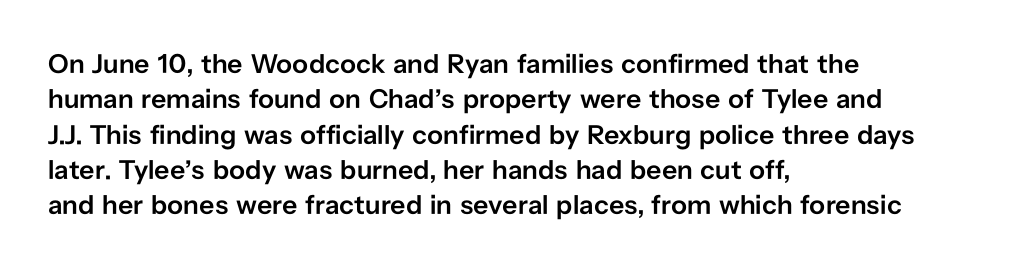
Nobody drew a line under any word here. In terms of leading, this rendering sits right in the middle. Typographic density is moderately raised because the face is semibold. Standard letterfit; no display-style spreading of the glyphs. The text block is weighted toward the left margin, trailing off unevenly rightward. The lettering stays uniformly vertical, giving the passage a roman look.
